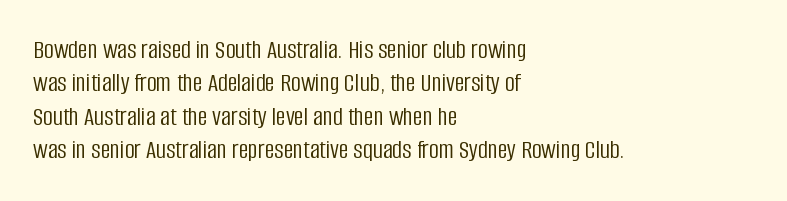
{"italic": "no", "bold": "no", "underline": "no", "align": "left", "line_spacing_ratio": 1.24, "letter_spacing": "normal", "letter_spacing_em": 0.0, "glyph_px": 27}
